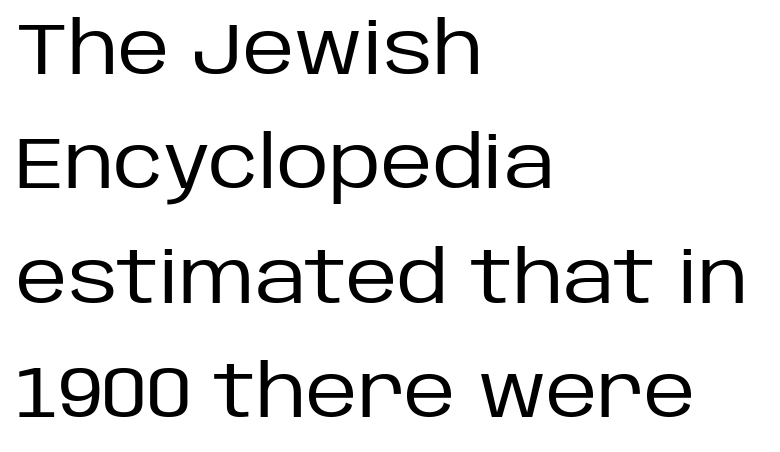
The image shows 72 px regular-weight sans-serif type, upright; set left-aligned, normal line spacing (1.59x), normal letter spacing, not underlined; low stroke contrast and a large x-height.
